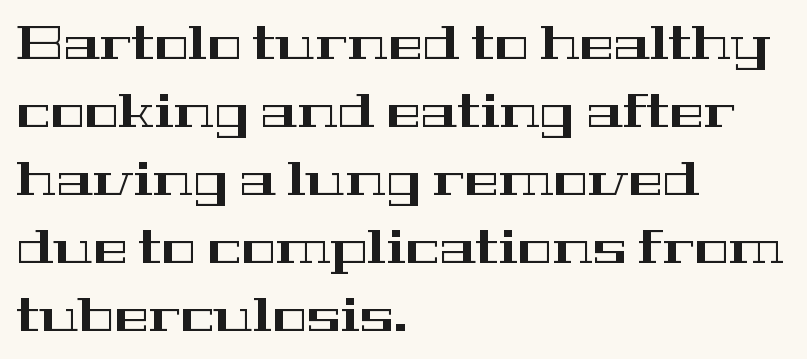
Q: Is the text italic (slanted)? A: No, it is upright.
Q: Is the typeface a serif or a sans-serif typeface? A: Serif.
Q: Is the text underlined? A: No.
Q: How is the paragraph aligned? A: Left-aligned.
Q: Is the spacing between letters normal or unusually wide? A: Normal.
Q: Is the spacing between lines tight, normal or loose? A: Normal.
Q: Width (condensed, normal, or wide)? A: Wide.
Q: Stroke contrast? A: High.
Q: x-height? A: Medium.
Q: Monospaced? A: No.
